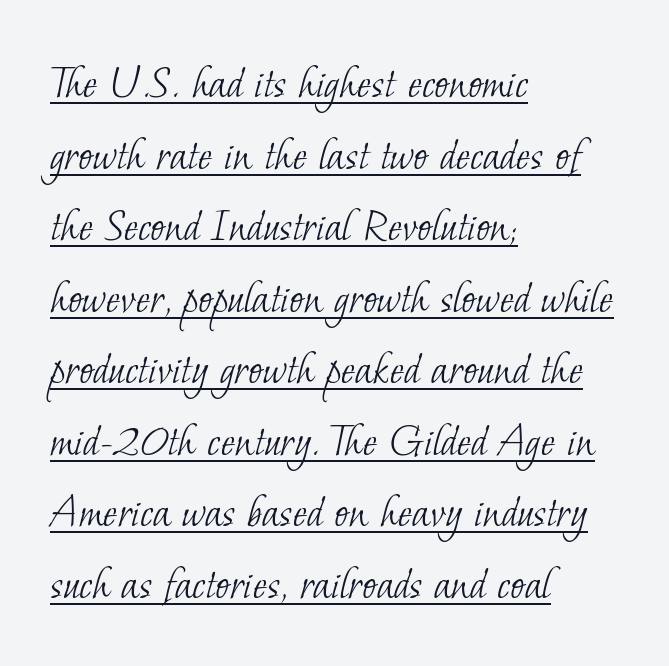
{"serif": "yes", "bold": "no", "weight": "light", "width": "normal", "stroke_contrast": "low", "x_height": "small", "monospaced": "no", "underline": "yes", "align": "left", "line_spacing": "normal", "line_spacing_ratio": 1.49, "letter_spacing": "normal", "letter_spacing_em": 0.0, "glyph_px": 48}
